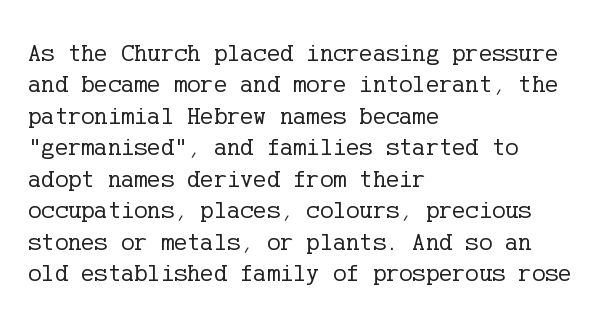
The image shows 25 px text type, upright; set left-aligned, normal line spacing (1.26x), normal letter spacing, not underlined.
